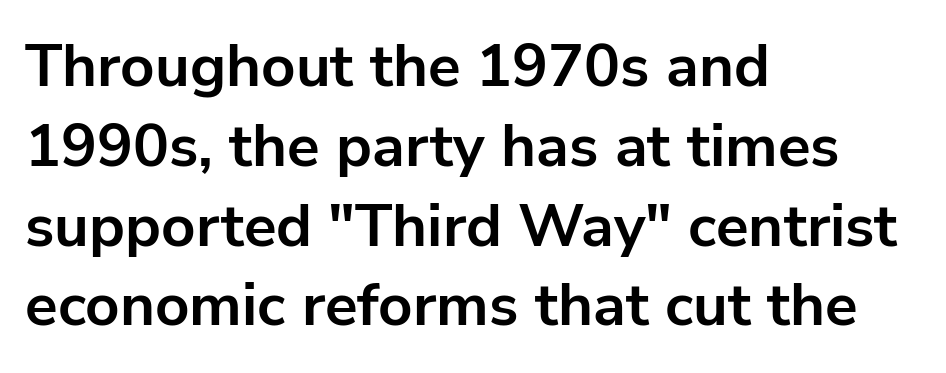
{"serif": "no", "italic": "no", "bold": "yes", "weight": "bold", "width": "normal", "stroke_contrast": "low", "x_height": "medium", "monospaced": "no", "underline": "no", "align": "left", "line_spacing": "normal", "line_spacing_ratio": 1.33, "letter_spacing": "normal", "letter_spacing_em": 0.0, "glyph_px": 60}
